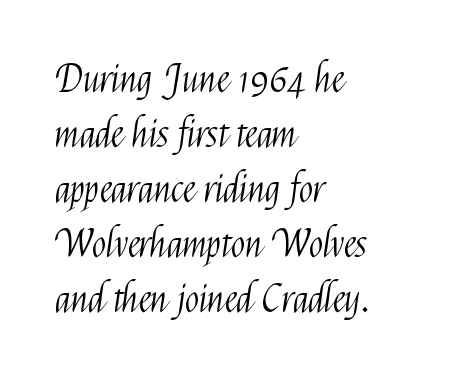
To sum up the face: it is a sans, with no serifs. The weight would be labelled regular, book, light, or lighter still. Is this a fixed-width face? No — the glyphs have proportional, varying widths. Honestly, the letter spacing is just normal — you wouldn't notice it.
